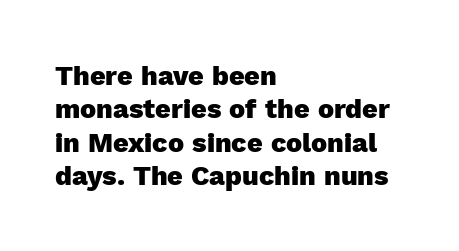
{"italic": "no", "bold": "yes", "underline": "no", "align": "left", "line_spacing_ratio": 1.24, "letter_spacing": "normal", "letter_spacing_em": 0.0, "glyph_px": 27}
